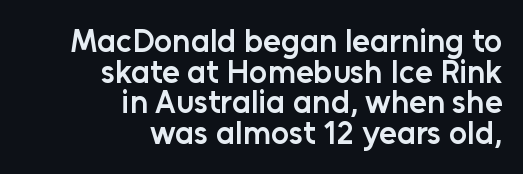
The image shows 32 px semibold sans-serif type, upright; set right-aligned, tight line spacing (0.96x), normal letter spacing, not underlined; low stroke contrast and a medium x-height.
